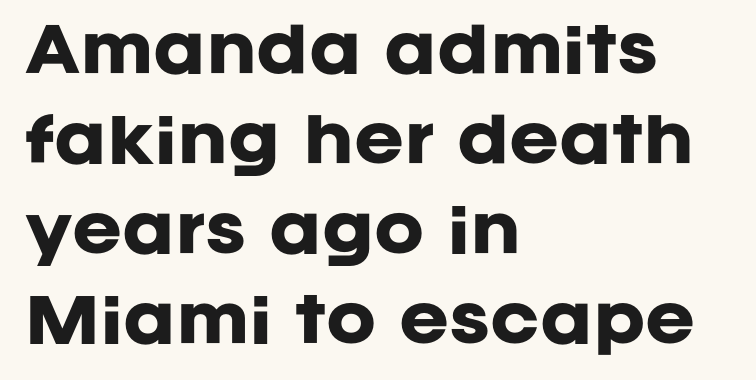
{"serif": "no", "italic": "no", "bold": "yes", "weight": "heavy", "width": "normal", "stroke_contrast": "low", "x_height": "large", "monospaced": "no", "underline": "no", "align": "left", "line_spacing": "normal", "line_spacing_ratio": 1.5, "letter_spacing": "normal", "letter_spacing_em": 0.0, "glyph_px": 60}
